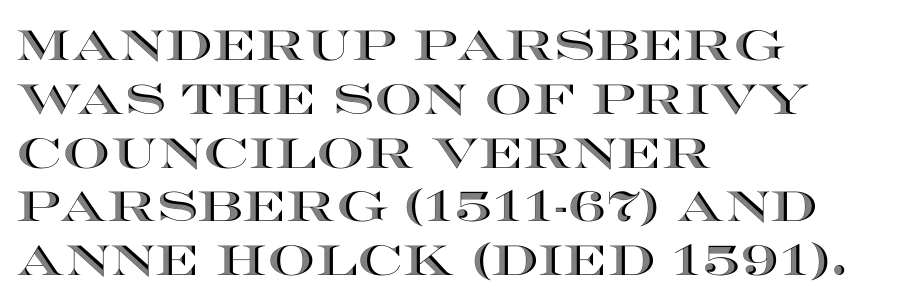
This sample uses plain, unmodified letter spacing. Honestly, there is no underline to notice here at all. Is this a fixed-width face? No — the glyphs have proportional, varying widths. In CSS terms this would be text-align: left.
